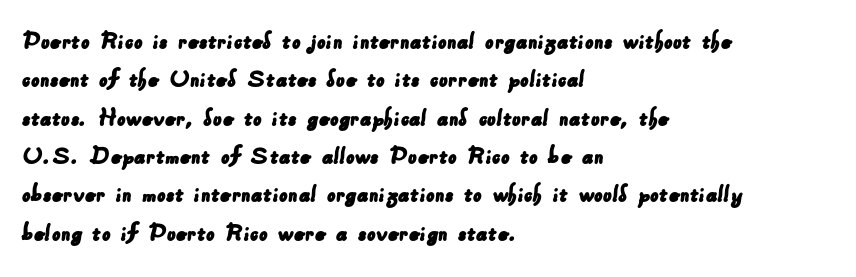
Q: Is the text underlined? A: No.
Q: How is the paragraph aligned? A: Left-aligned.
Q: Is the spacing between letters normal or unusually wide? A: Normal.
Q: Is the spacing between lines tight, normal or loose? A: Normal.
